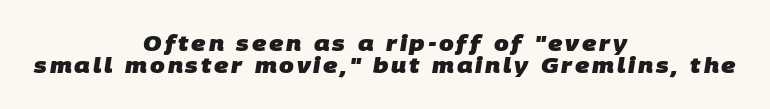
{"bold": "yes", "underline": "no", "align": "center", "line_spacing": "tight", "line_spacing_ratio": 1.05, "glyph_px": 21}
